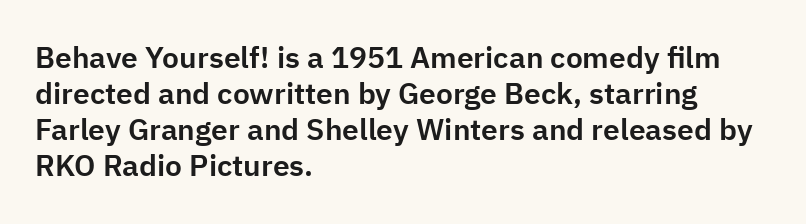
Q: Is the text italic (slanted)? A: No, it is upright.
Q: Is the typeface a serif or a sans-serif typeface? A: Sans-serif.
Q: Is the text underlined? A: No.
Q: How is the paragraph aligned? A: Left-aligned.
Q: Is the spacing between letters normal or unusually wide? A: Normal.
Q: Width (condensed, normal, or wide)? A: Normal.
Q: Stroke contrast? A: Low.
Q: x-height? A: Medium.
Q: Monospaced? A: No.
